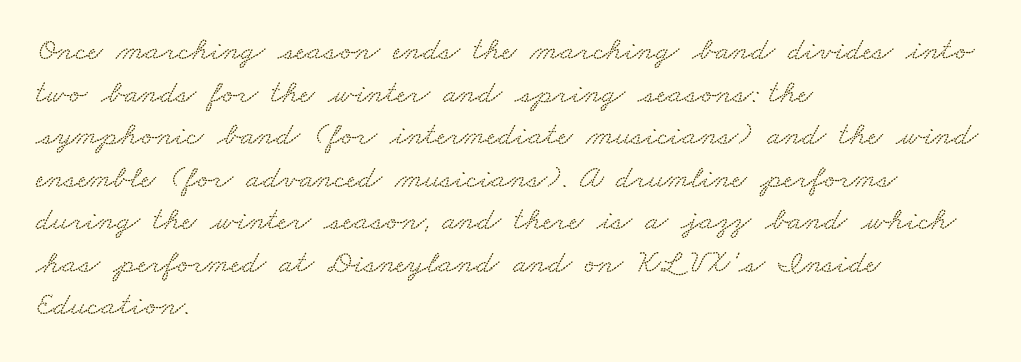
The image shows 33 px wide serif type; set left-aligned, normal line spacing (1.29x), normal letter spacing, not underlined; medium stroke contrast and a small x-height.
